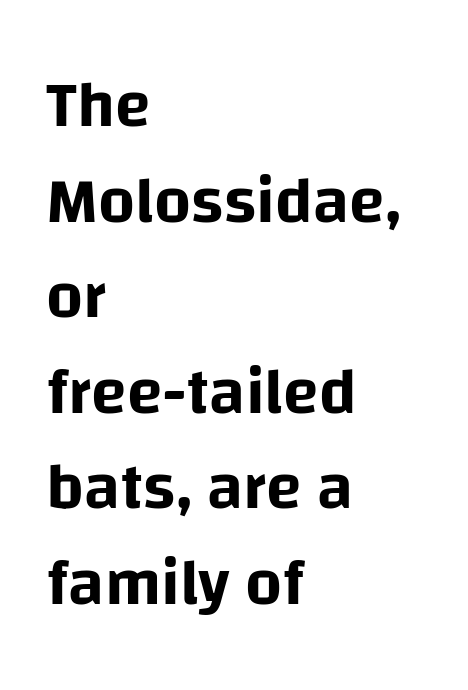
Do the letters lean? They stand straight. Descenders are the only things crossing below the line. Left-aligned paragraph, ragged on the right. Short note: letters normally spaced.
